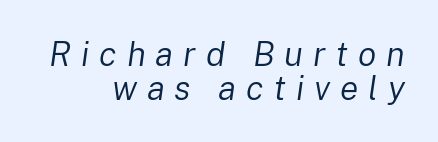
Q: Is the text bold? A: No.
Q: Is the text italic (slanted)? A: Yes, it leans right by about 8 degrees.
Q: Is the text underlined? A: No.
Q: How is the paragraph aligned? A: Right-aligned.
Q: Is the spacing between letters normal or unusually wide? A: Unusually wide.
Q: Is the spacing between lines tight, normal or loose? A: Tight.
Q: Width (condensed, normal, or wide)? A: Normal.
Q: Stroke contrast? A: Low.
Q: x-height? A: Medium.
Q: Monospaced? A: No.
